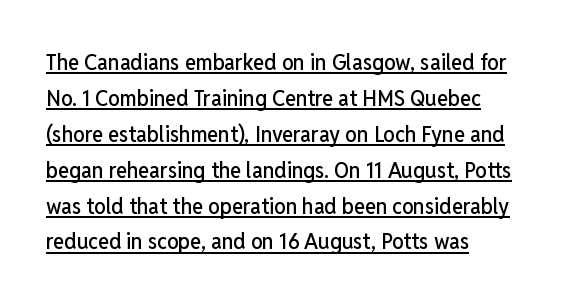
The image shows 23 px text type, upright; set left-aligned, normal line spacing (1.56x), normal letter spacing, underlined.
